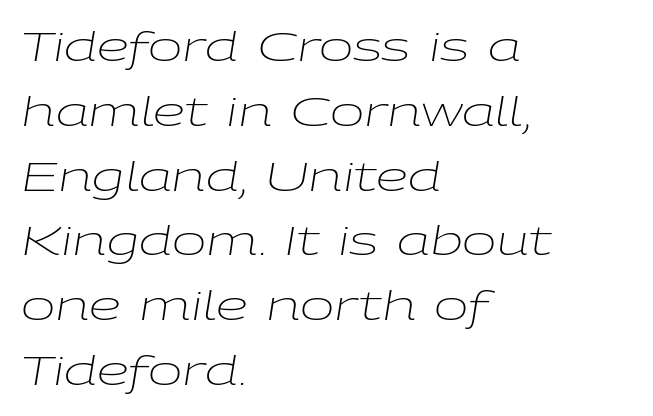
This rendering leaves character spacing at its baseline value. A normal amount of white space separates one row of letters from the next. Layout note: lines flush left. A quiet, ordinary-to-light weight characterises the typeface.
